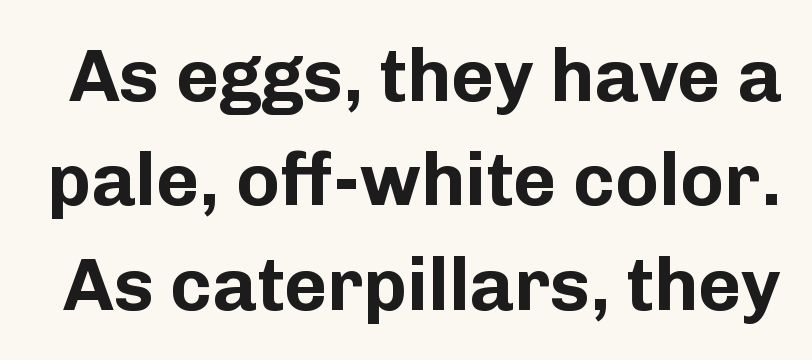
Q: Is the text bold? A: Yes.
Q: Is the text italic (slanted)? A: No, it is upright.
Q: Is the typeface a serif or a sans-serif typeface? A: Sans-serif.
Q: Is the text underlined? A: No.
Q: Is the spacing between letters normal or unusually wide? A: Normal.
Q: Is the spacing between lines tight, normal or loose? A: Normal.
Q: Width (condensed, normal, or wide)? A: Normal.
Q: Stroke contrast? A: Low.
Q: x-height? A: Medium.
Q: Monospaced? A: No.
